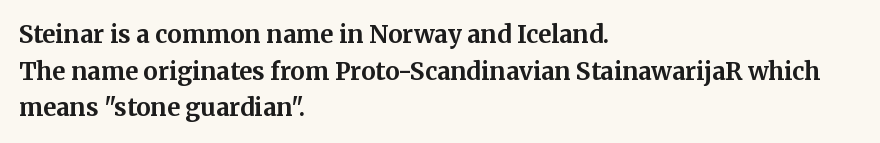
Q: Is the text bold? A: Yes.
Q: Is the text italic (slanted)? A: No, it is upright.
Q: Is the text underlined? A: No.
Q: How is the paragraph aligned? A: Left-aligned.
Q: Is the spacing between letters normal or unusually wide? A: Normal.
Q: Is the spacing between lines tight, normal or loose? A: Normal.
